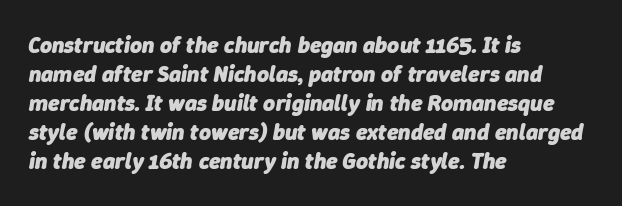
{"italic": "yes", "lean": "right", "slant_degrees": 9, "bold": "yes", "underline": "no", "align": "left", "line_spacing": "normal", "line_spacing_ratio": 1.26, "letter_spacing": "normal", "letter_spacing_em": 0.0, "glyph_px": 23}
